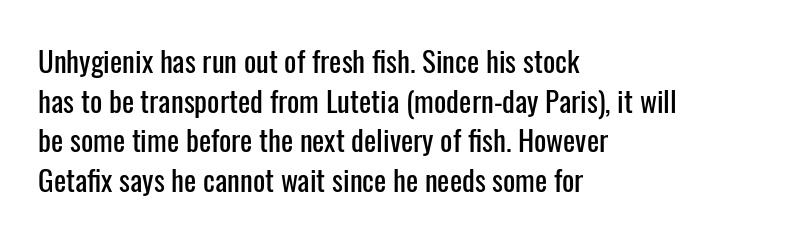
{"serif": "no", "italic": "no", "width": "condensed", "stroke_contrast": "low", "x_height": "medium", "monospaced": "no", "underline": "no", "align": "left", "line_spacing": "normal", "line_spacing_ratio": 1.37, "letter_spacing": "normal", "letter_spacing_em": 0.0, "glyph_px": 29}
